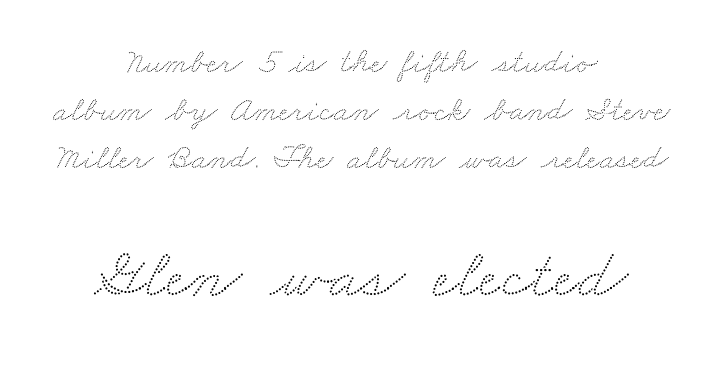
Q: Is the text underlined? A: No.
Q: How is the paragraph aligned? A: Centered.
Q: Is the spacing between letters normal or unusually wide? A: Normal.
Q: Is the spacing between lines tight, normal or loose? A: Normal.
Q: Which block of text is set in a larger size, the first (top) or the second (bottom)? A: The second (bottom) one.
Q: Width (condensed, normal, or wide)? A: Wide.
Q: Stroke contrast? A: Low.
Q: x-height? A: Small.
Q: Monospaced? A: No.
